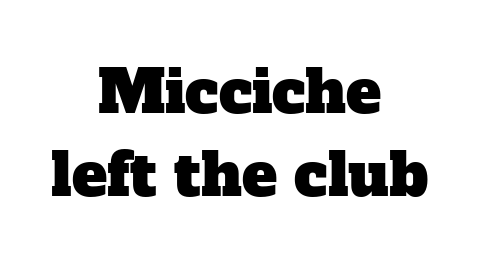
The image shows 59 px serif type; set centered, normal line spacing (1.41x), normal letter spacing, not underlined; low stroke contrast and a medium x-height.
